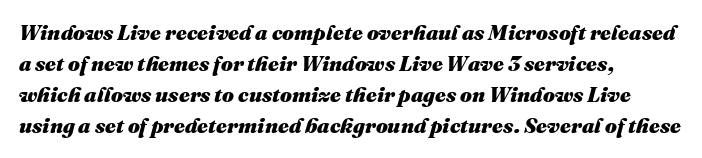
The image shows 21 px bold type, italic (leaning right); set left-aligned, normal line spacing (1.47x), normal letter spacing, not underlined.
